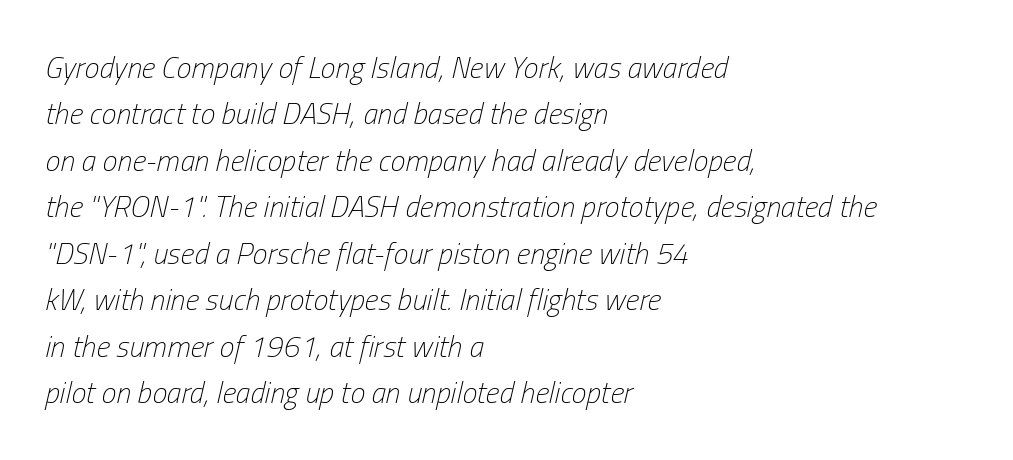
Q: Is the text bold? A: No.
Q: Is the text italic (slanted)? A: Yes, it leans right by about 13 degrees.
Q: Is the text underlined? A: No.
Q: How is the paragraph aligned? A: Left-aligned.
Q: Is the spacing between letters normal or unusually wide? A: Normal.
Q: Is the spacing between lines tight, normal or loose? A: Normal.
Q: Width (condensed, normal, or wide)? A: Condensed.
Q: Stroke contrast? A: Low.
Q: x-height? A: Medium.
Q: Monospaced? A: No.
